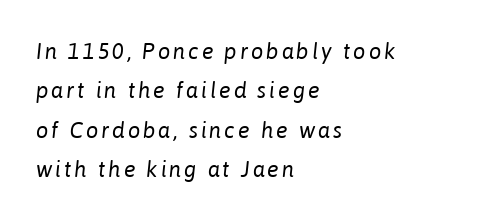
{"italic": "yes", "lean": "right", "slant_degrees": 6, "bold": "no", "underline": "no", "align": "left", "line_spacing_ratio": 1.79, "glyph_px": 22}
